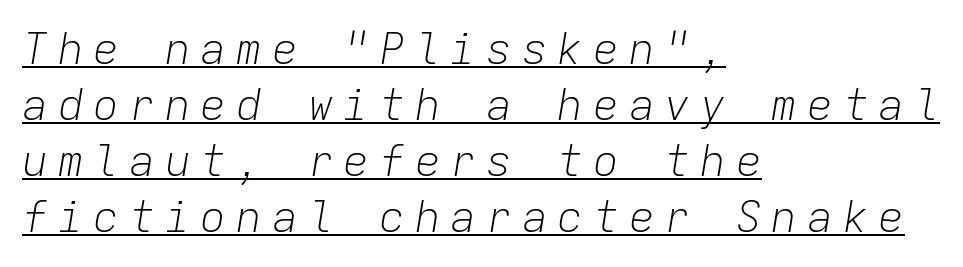
{"italic": "yes", "lean": "right", "slant_degrees": 9, "bold": "no", "weight": "light", "width": "normal", "stroke_contrast": "low", "x_height": "medium", "monospaced": "yes", "underline": "yes", "align": "left", "line_spacing": "normal", "line_spacing_ratio": 1.3, "letter_spacing": "wide", "letter_spacing_em": 0.23, "glyph_px": 43}
